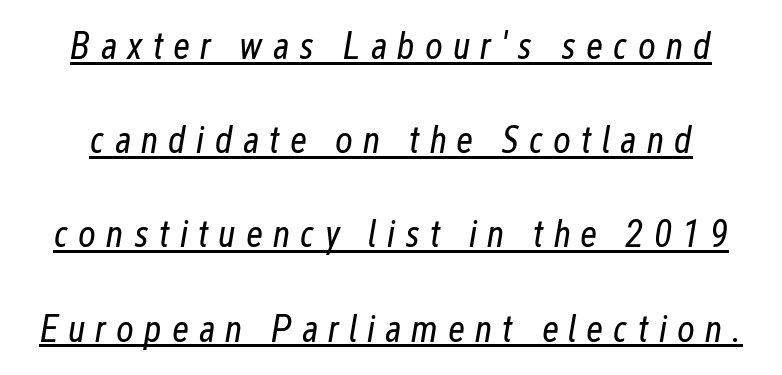
{"italic": "yes", "lean": "right", "slant_degrees": 12, "bold": "no", "weight": "regular", "width": "condensed", "stroke_contrast": "low", "x_height": "medium", "monospaced": "no", "underline": "yes", "line_spacing": "loose", "line_spacing_ratio": 2.48, "letter_spacing": "wide", "letter_spacing_em": 0.26, "glyph_px": 38}
